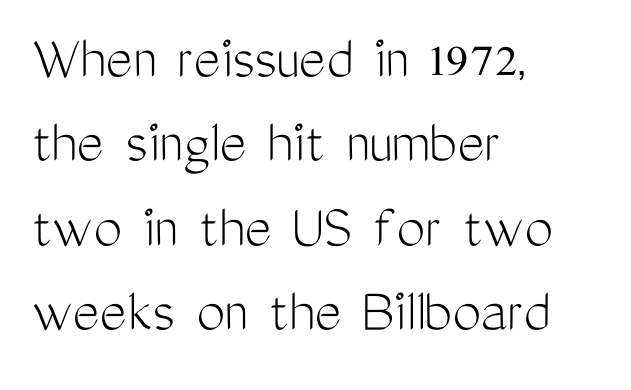
{"serif": "no", "italic": "no", "bold": "no", "weight": "light", "width": "condensed", "stroke_contrast": "medium", "x_height": "medium", "monospaced": "no", "underline": "no", "align": "left", "line_spacing": "normal", "line_spacing_ratio": 1.32, "letter_spacing": "normal", "letter_spacing_em": 0.0, "glyph_px": 64}
